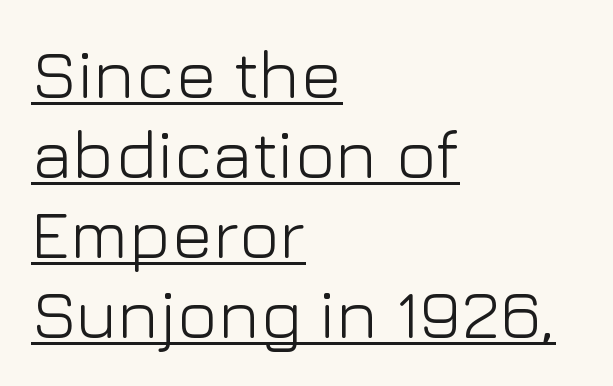
Q: Is the text bold? A: No.
Q: Is the text italic (slanted)? A: No, it is upright.
Q: Is the typeface a serif or a sans-serif typeface? A: Sans-serif.
Q: Is the text underlined? A: Yes.
Q: How is the paragraph aligned? A: Left-aligned.
Q: Is the spacing between letters normal or unusually wide? A: Normal.
Q: Width (condensed, normal, or wide)? A: Normal.
Q: Stroke contrast? A: Low.
Q: x-height? A: Medium.
Q: Monospaced? A: No.
